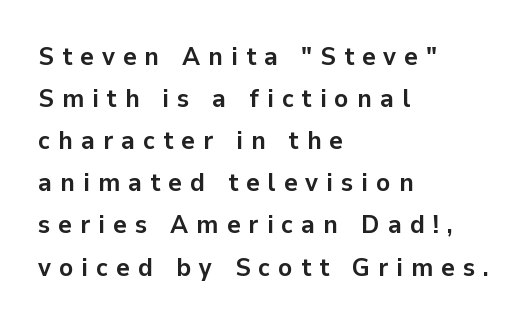
Q: Is the text bold? A: Yes.
Q: Is the text italic (slanted)? A: No, it is upright.
Q: Is the text underlined? A: No.
Q: How is the paragraph aligned? A: Left-aligned.
Q: Is the spacing between letters normal or unusually wide? A: Unusually wide.
Q: Is the spacing between lines tight, normal or loose? A: Normal.
